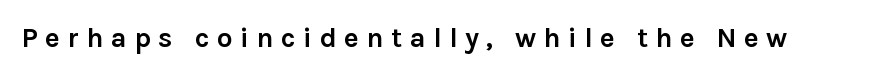
You could not count columns in this text — the font is proportionally spaced. The sample has been set heavy, in full bold. In terms of posture, this sample is upright. Letters rest on an invisible, unmarked baseline.
